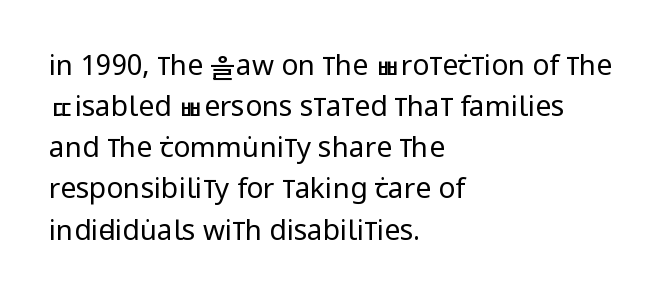
Q: Is the text bold? A: No.
Q: Is the text italic (slanted)? A: No, it is upright.
Q: Is the typeface a serif or a sans-serif typeface? A: Sans-serif.
Q: Is the text underlined? A: No.
Q: How is the paragraph aligned? A: Left-aligned.
Q: Is the spacing between letters normal or unusually wide? A: Normal.
Q: Is the spacing between lines tight, normal or loose? A: Normal.
Q: Width (condensed, normal, or wide)? A: Condensed.
Q: Stroke contrast? A: Low.
Q: x-height? A: Large.
Q: Monospaced? A: No.
